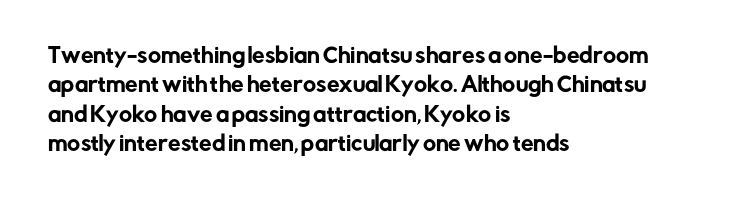
{"italic": "no", "underline": "no", "align": "left", "line_spacing": "normal", "line_spacing_ratio": 1.47, "letter_spacing": "normal", "letter_spacing_em": 0.0, "glyph_px": 20}
